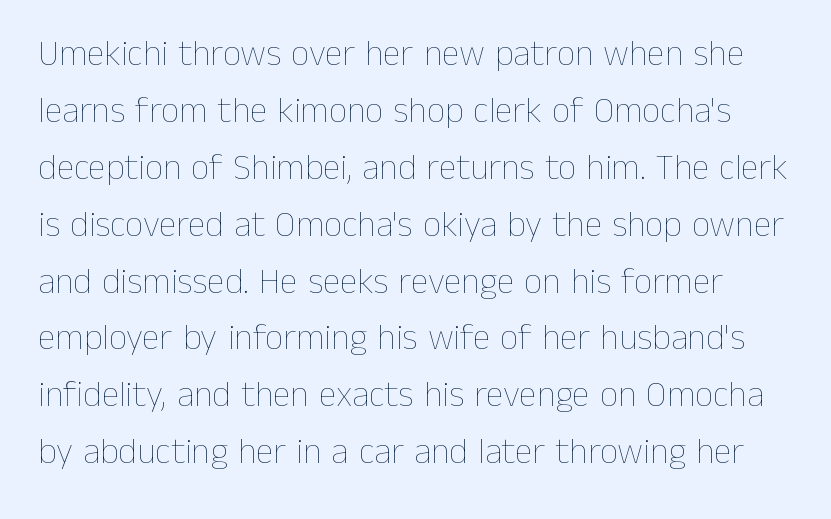
Q: Is the text bold? A: No.
Q: Is the text italic (slanted)? A: No, it is upright.
Q: Is the text underlined? A: No.
Q: Is the spacing between letters normal or unusually wide? A: Normal.
Q: Is the spacing between lines tight, normal or loose? A: Normal.
Q: Width (condensed, normal, or wide)? A: Normal.
Q: Stroke contrast? A: Low.
Q: x-height? A: Medium.
Q: Monospaced? A: No.
